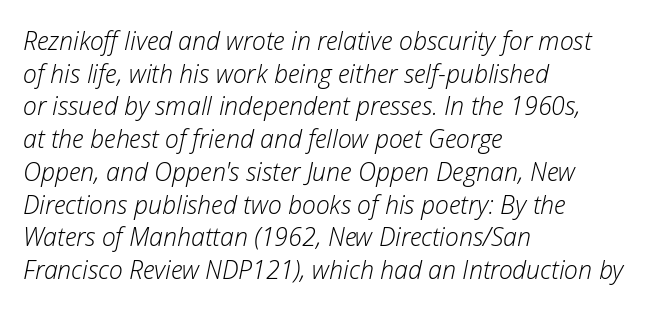
The image shows 25 px text type, italic (leaning right); set left-aligned, normal line spacing (1.31x), normal letter spacing, not underlined.
